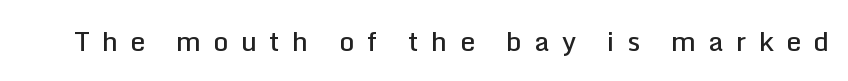
Q: Is the text bold? A: Semi-bold.
Q: Is the text italic (slanted)? A: No, it is upright.
Q: Is the text underlined? A: No.
Q: Is the spacing between letters normal or unusually wide? A: Unusually wide.
